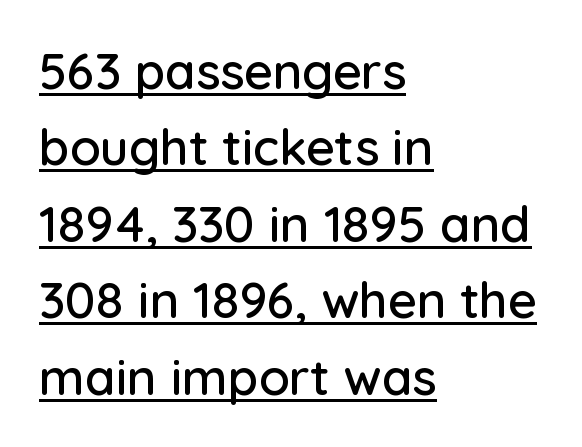
The image shows 50 px sans-serif type, upright; set left-aligned, normal line spacing (1.53x), normal letter spacing, underlined; low stroke contrast and a medium x-height.
